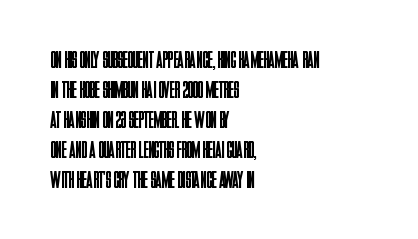
Honestly, there is no underline to notice here at all. The font's upright variant was chosen for this text. Horizontally, the lines are justified to the leading edge only. Bold? No — there's no thickening of the strokes.
